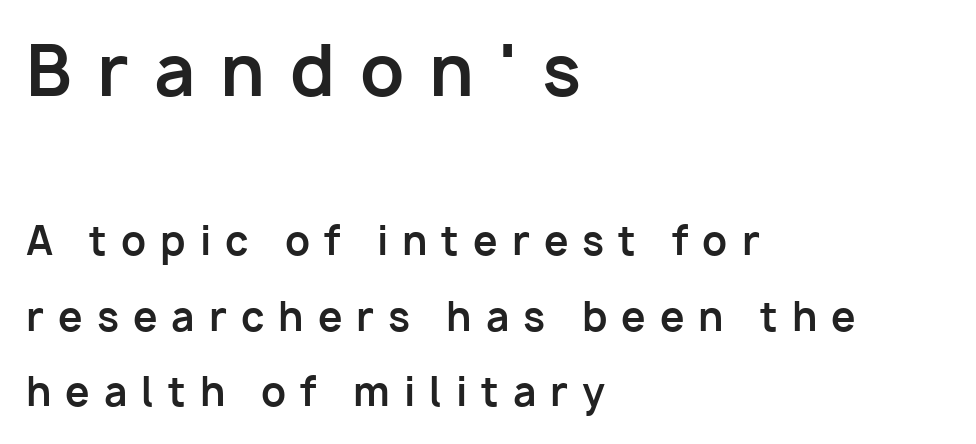
{"serif": "no", "italic": "no", "bold": "yes", "weight": "bold", "width": "normal", "stroke_contrast": "low", "x_height": "medium", "monospaced": "no", "underline": "no", "align": "left", "line_spacing": "loose", "line_spacing_ratio": 1.94, "letter_spacing": "wide", "letter_spacing_em": 0.36, "larger_block": "first", "size_ratio": 1.77, "glyph_px": 69}
